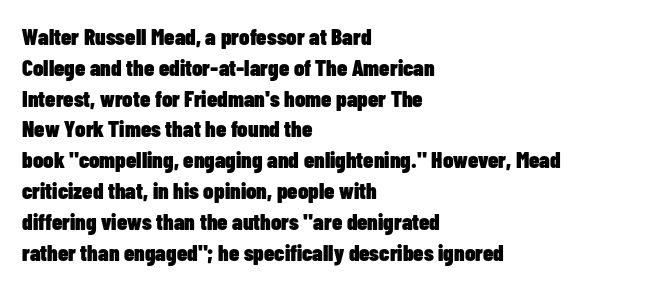
It's the straight-up-and-down kind of type. Descender tails drop into unmarked territory. Weight check: bold — yes, fully. Line beginnings align vertically; line endings do not.
